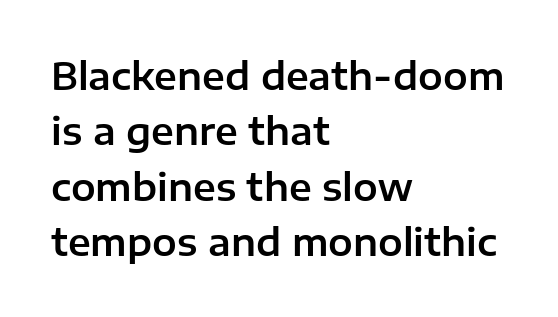
The image shows 37 px sans-serif type, upright; set left-aligned, normal line spacing (1.5x), normal letter spacing, not underlined; low stroke contrast and a medium x-height.
